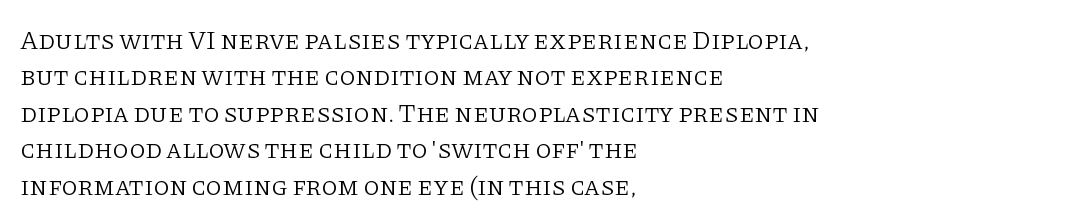
Short and long lines alike share a common starting point at left. The typeface has the unassuming heft of standard copy or less. Is the letter spacing exaggerated? No — it looks like the ordinary default. Has an underline been added? It has not. Posture: vertical.
